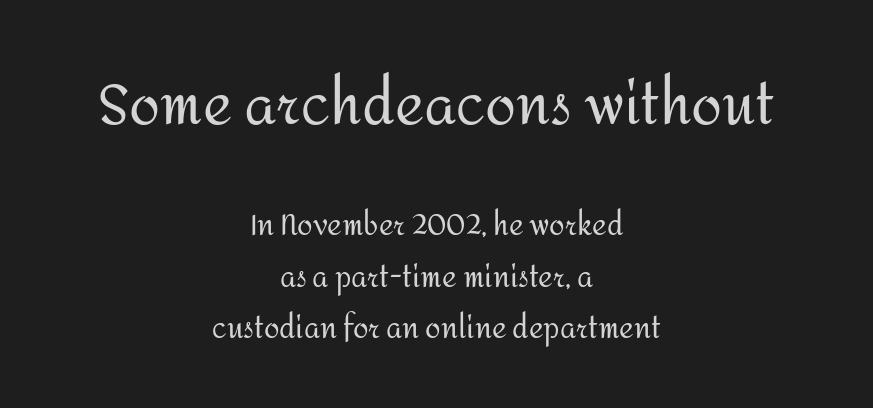
The image shows 56 px regular-weight sans-serif type, upright; set centered, line spacing 1.83x, normal letter spacing, not underlined; the first (top) block is 2.0x larger; medium stroke contrast and a medium x-height.
